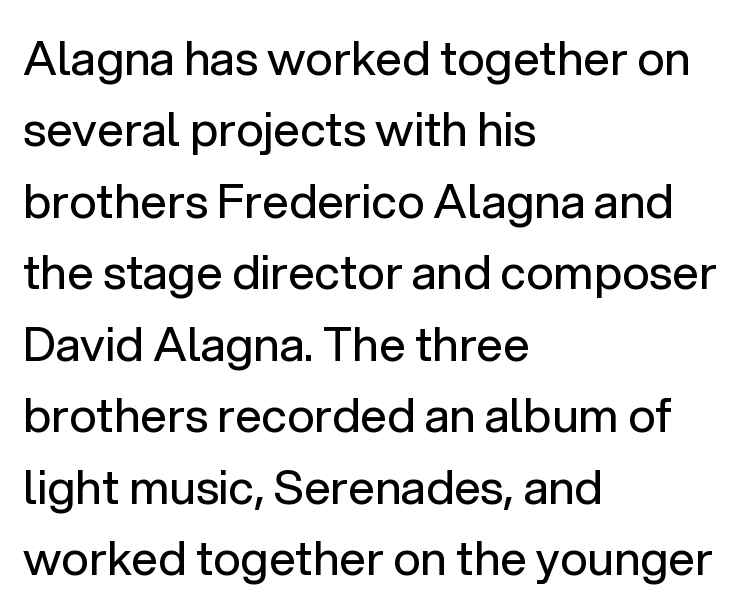
Q: Is the text bold? A: No.
Q: Is the text italic (slanted)? A: No, it is upright.
Q: Is the typeface a serif or a sans-serif typeface? A: Sans-serif.
Q: Is the text underlined? A: No.
Q: How is the paragraph aligned? A: Left-aligned.
Q: Is the spacing between letters normal or unusually wide? A: Normal.
Q: Is the spacing between lines tight, normal or loose? A: Normal.
Q: Width (condensed, normal, or wide)? A: Normal.
Q: Stroke contrast? A: Low.
Q: x-height? A: Medium.
Q: Monospaced? A: No.
